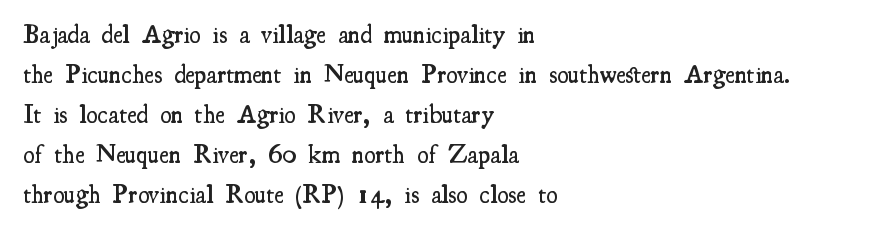
The image shows 26 px text type, upright; set left-aligned, normal line spacing (1.54x), normal letter spacing, not underlined.
